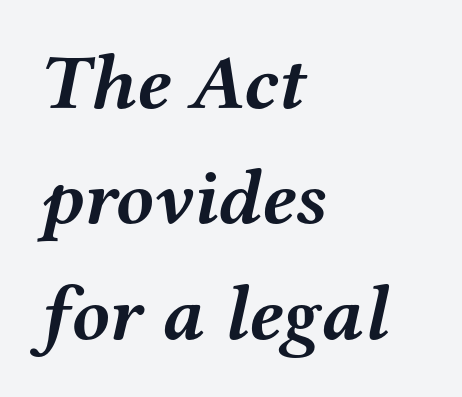
{"serif": "yes", "italic": "yes", "lean": "right", "slant_degrees": 12, "bold": "yes", "weight": "semibold", "width": "wide", "stroke_contrast": "medium", "x_height": "medium", "monospaced": "no", "underline": "no", "align": "left", "line_spacing": "normal", "line_spacing_ratio": 1.48, "letter_spacing": "normal", "letter_spacing_em": 0.0, "glyph_px": 78}
